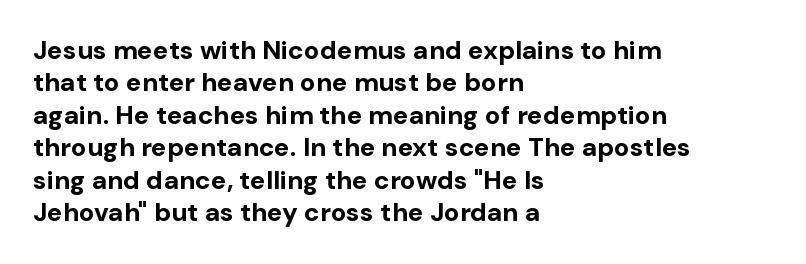
{"italic": "no", "bold": "yes", "underline": "no", "align": "left", "line_spacing": "normal", "line_spacing_ratio": 1.25, "letter_spacing": "normal", "letter_spacing_em": 0.0, "glyph_px": 26}
